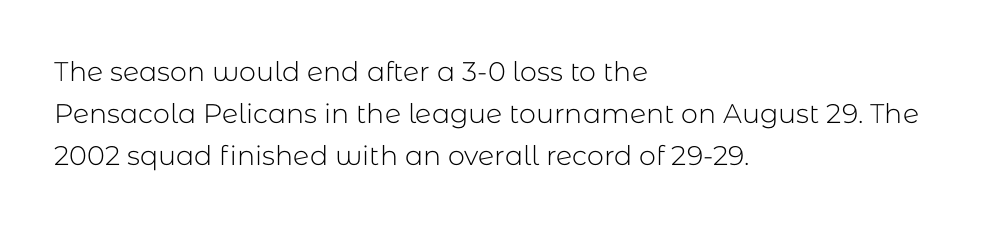
{"italic": "no", "bold": "no", "underline": "no", "align": "left", "line_spacing": "normal", "line_spacing_ratio": 1.56, "letter_spacing": "normal", "letter_spacing_em": 0.0, "glyph_px": 27}
